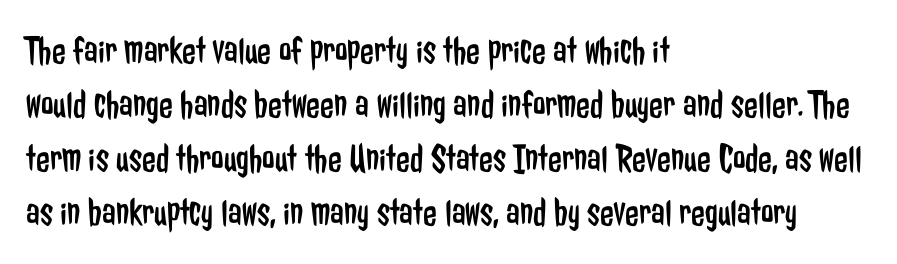
Q: Is the text bold? A: No.
Q: Is the text italic (slanted)? A: No, it is upright.
Q: Is the typeface a serif or a sans-serif typeface? A: Sans-serif.
Q: Is the text underlined? A: No.
Q: How is the paragraph aligned? A: Left-aligned.
Q: Is the spacing between letters normal or unusually wide? A: Normal.
Q: Is the spacing between lines tight, normal or loose? A: Normal.
Q: Width (condensed, normal, or wide)? A: Condensed.
Q: Stroke contrast? A: Low.
Q: x-height? A: Medium.
Q: Monospaced? A: No.
